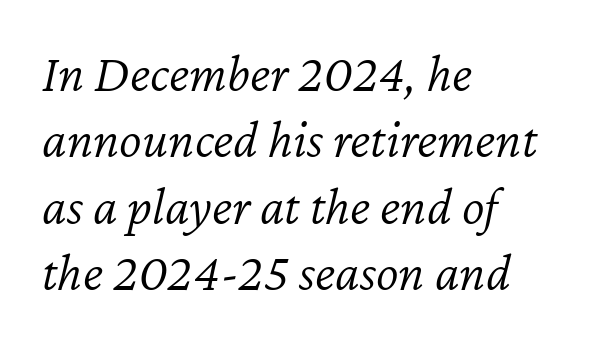
The image shows 54 px light type, italic (leaning right); set left-aligned, line spacing 1.23x, normal letter spacing, not underlined; low stroke contrast and a medium x-height.
